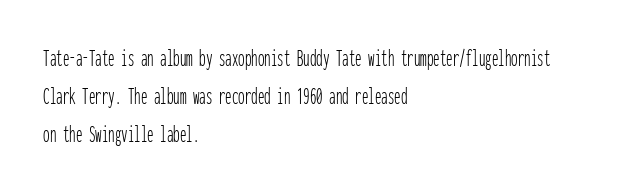
Q: Is the text bold? A: No.
Q: Is the text italic (slanted)? A: No, it is upright.
Q: Is the text underlined? A: No.
Q: How is the paragraph aligned? A: Left-aligned.
Q: Is the spacing between letters normal or unusually wide? A: Normal.
Q: Is the spacing between lines tight, normal or loose? A: Normal.
